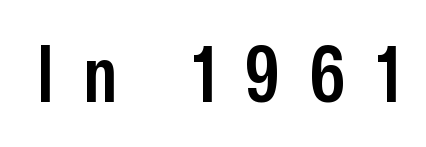
{"serif": "no", "italic": "no", "bold": "semi", "weight": "semibold", "width": "condensed", "stroke_contrast": "low", "x_height": "medium", "monospaced": "no", "underline": "no", "letter_spacing": "wide", "letter_spacing_em": 0.38, "glyph_px": 78}
